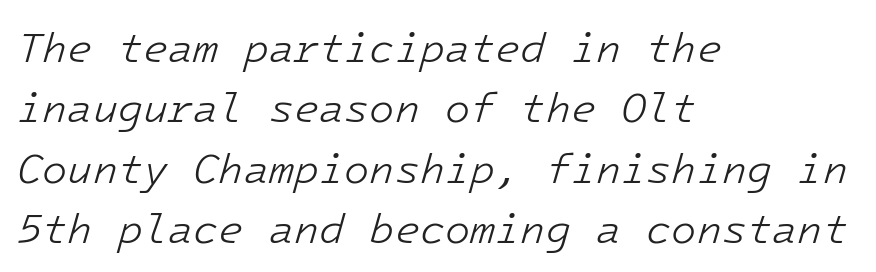
Baseline-to-baseline distance is the conventional proportion of letter height. Italic? Definitely — the glyphs are oblique. Is the letter spacing exaggerated? No — it looks like the ordinary default. Bold? No — there's no thickening of the strokes. The paragraph has a hard left edge and a soft right edge.
